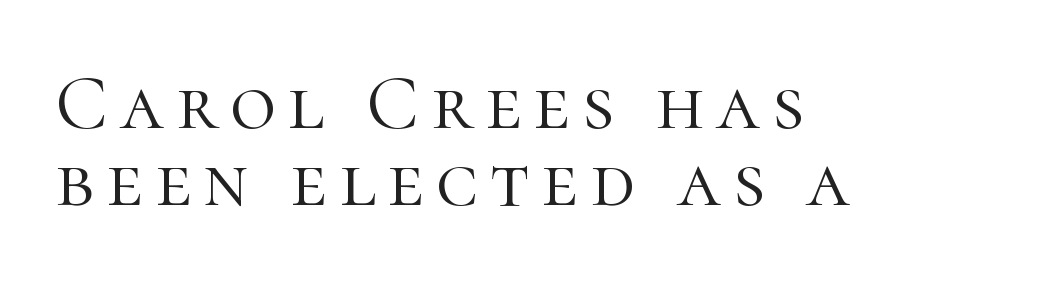
Q: Is the text bold? A: No.
Q: Is the text italic (slanted)? A: No, it is upright.
Q: Is the typeface a serif or a sans-serif typeface? A: Serif.
Q: Is the text underlined? A: No.
Q: How is the paragraph aligned? A: Left-aligned.
Q: Is the spacing between lines tight, normal or loose? A: Tight.
Q: Width (condensed, normal, or wide)? A: Normal.
Q: Stroke contrast? A: High.
Q: x-height? A: Medium.
Q: Monospaced? A: No.
